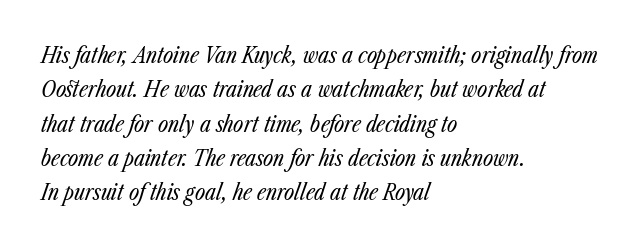
The ragged edge is on the right, which tells us the setting is flush left. Observe the lean: these are italic letterforms. Descenders hang freely into open space. Stem width sits at or under what a default text font uses.
